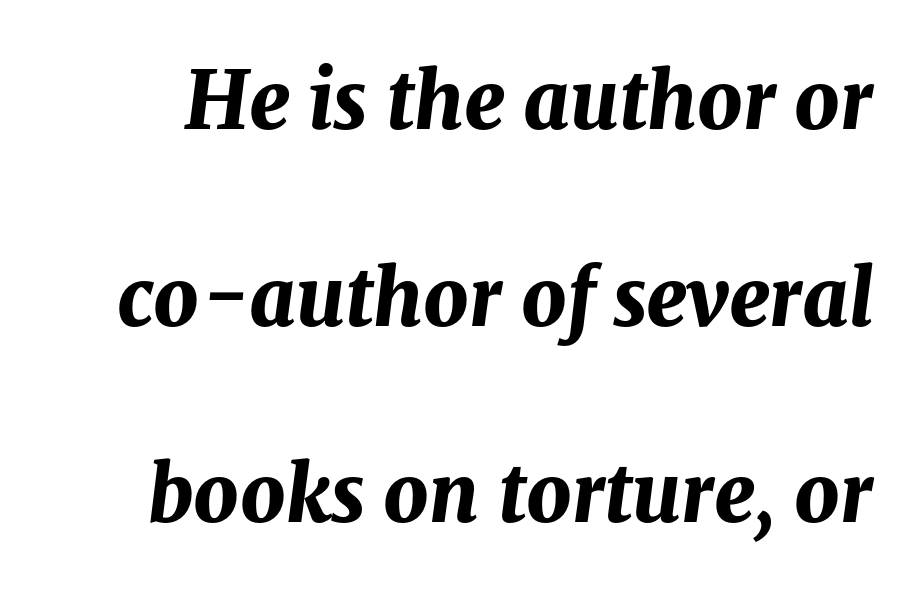
Yep, that's italic — everything's leaning. Characters follow at the spacing the type designer built in. Vertically, the passage feels expansive, rows floating well apart. The letters are bold, with thick, heavy strokes.
